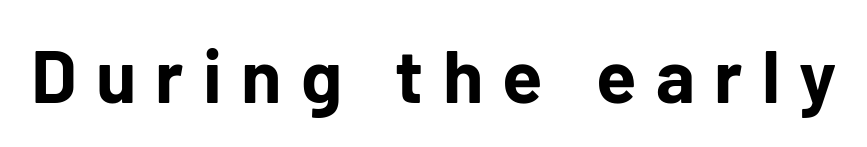
{"serif": "no", "italic": "no", "bold": "yes", "weight": "bold", "width": "normal", "stroke_contrast": "low", "x_height": "medium", "monospaced": "no", "underline": "no", "letter_spacing": "wide", "letter_spacing_em": 0.26, "glyph_px": 74}
